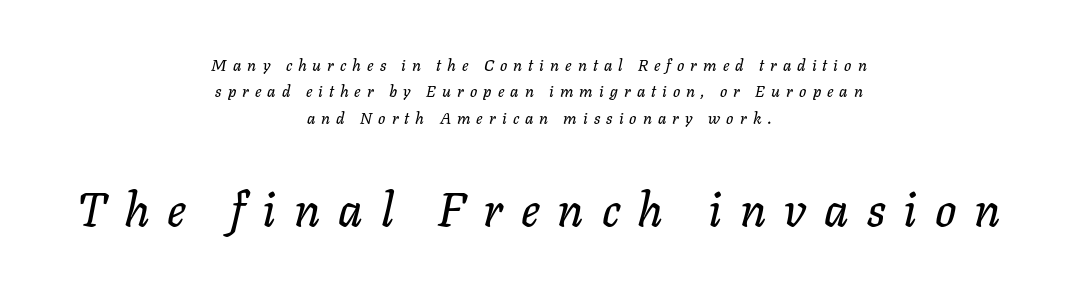
The image shows 47 px text type, italic (leaning right); set centered, normal line spacing (1.65x), unusually wide letter spacing (+0.38 em), not underlined; the second (bottom) block is 2.94x larger; low stroke contrast and a medium x-height.
